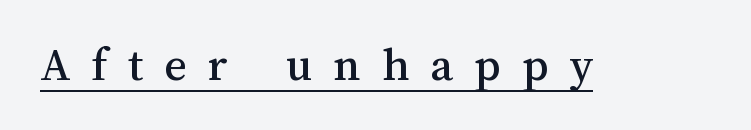
Students, observe the line beneath the letters — that is underlining. The type is letterspaced generously, with wide tracking. Style check: upright. Each letter keeps its own natural width here, so spacing adapts to shape.
